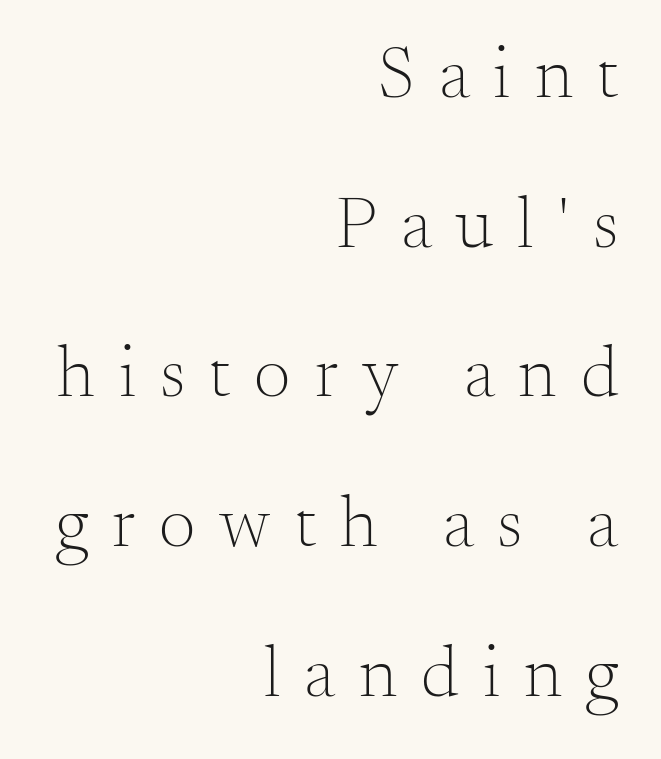
The image shows 73 px light serif type, upright; set right-aligned, loose line spacing (2.05x), unusually wide letter spacing (+0.33 em), not underlined; medium stroke contrast and a small x-height.
